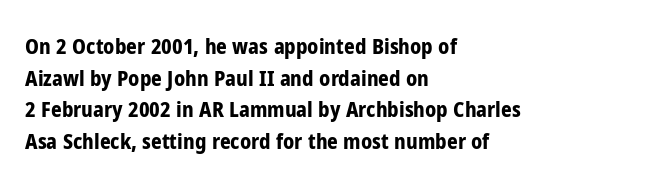
This is roman type, the default non-slanted kind. Observe the ordinary spacing: letters are neighbours, not strangers. The space between consecutive lines is moderate. Leftover space on each line is placed entirely after the last word. The string is rendered with underlining switched off. What weight is shown? A full bold with thick strokes.
